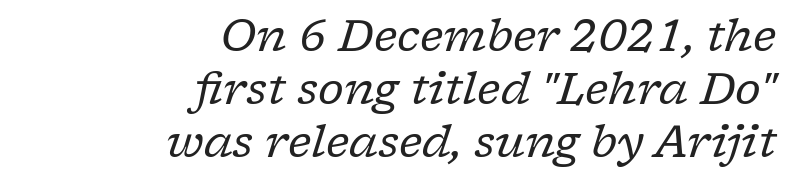
The image shows 44 px regular-weight serif type, italic (leaning right); set right-aligned, line spacing 1.21x, normal letter spacing, not underlined; low stroke contrast and a medium x-height.
